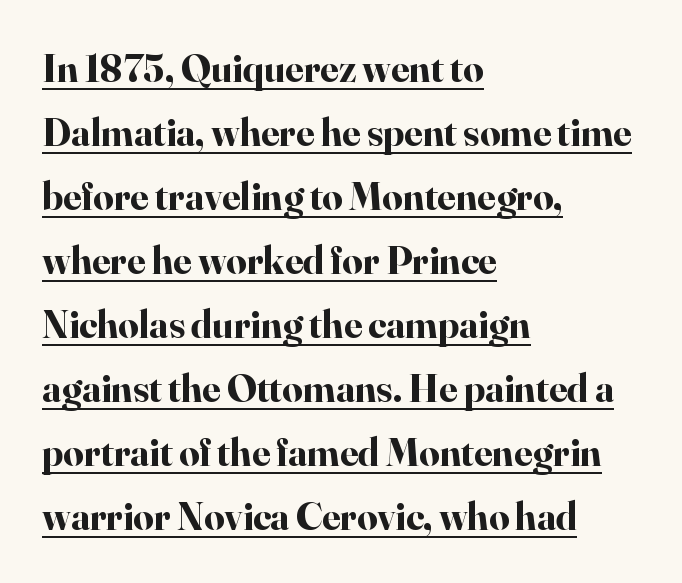
The image shows 40 px bold serif type, upright; set left-aligned, normal line spacing (1.6x), normal letter spacing, underlined; high stroke contrast and a small x-height.
